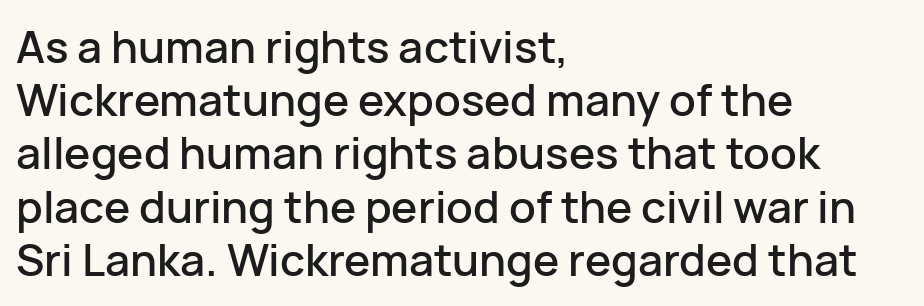
{"serif": "no", "italic": "no", "width": "normal", "stroke_contrast": "low", "x_height": "medium", "monospaced": "no", "underline": "no", "align": "left", "line_spacing_ratio": 1.21, "letter_spacing": "normal", "letter_spacing_em": 0.0, "glyph_px": 44}
